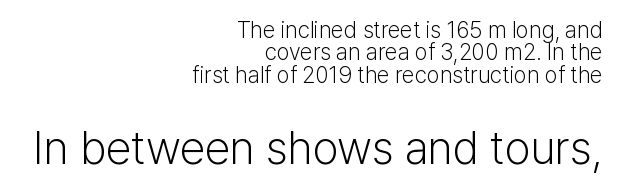
The typesetting does not lean heavy: it is not bold. The passage shown has conventional tracking throughout. Which chunk is bigger? The second one — the bottom block dwarfs the top. When letters stand straight like this, we call the style roman or upright. These lines are rendered in a variable-pitch font. The text block is weighted toward the right margin, trailing off unevenly leftward.
